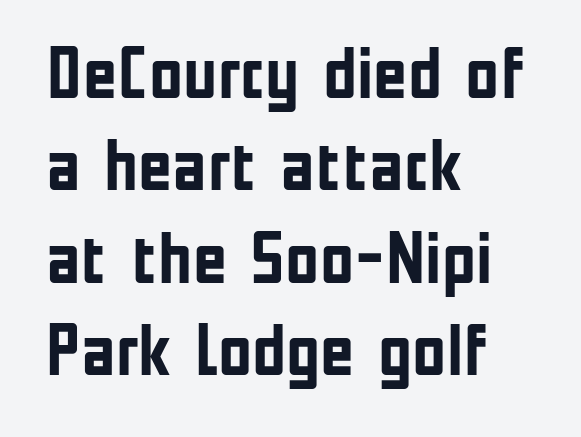
Characters follow at the spacing the type designer built in. The paragraph shown leans on its left margin. This sample has the flowing, uneven cadence of proportional lettering. Type style note: lacks serifs. The letters are bold, with thick, heavy strokes.
